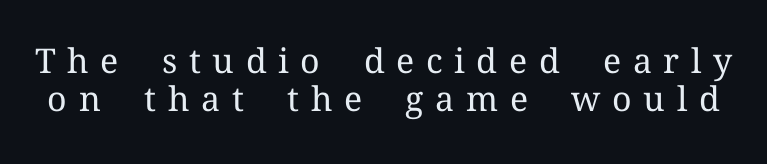
Leading: reduced. The passage shown has open, widely tracked lettering throughout. In terms of posture, this sample is upright. Note the varied advance widths — an 'i' is clearly narrower than an 'm'.
